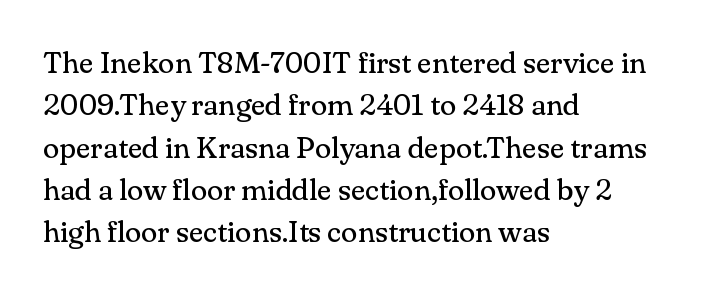
Weight: regular or lighter. The horizontal fit of the characters is conventional and even. Leading matches the norm, producing a regular column. The face used here is proportionally spaced, like ordinary book or web type.
